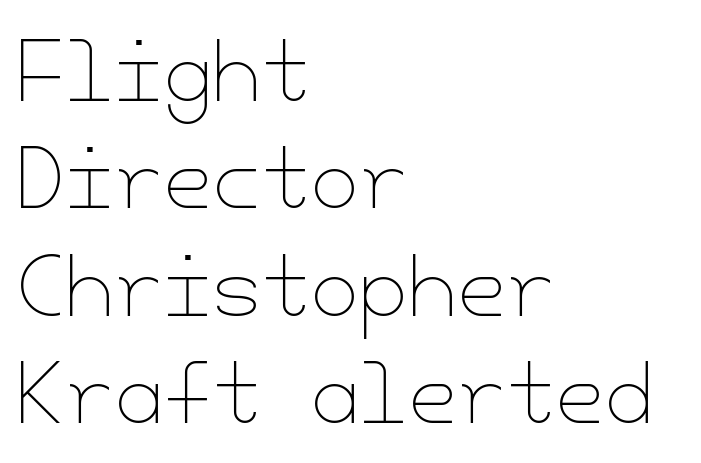
The image shows 79 px thin type, upright; set left-aligned, normal line spacing (1.36x), normal letter spacing, not underlined; low stroke contrast and a small x-height.
